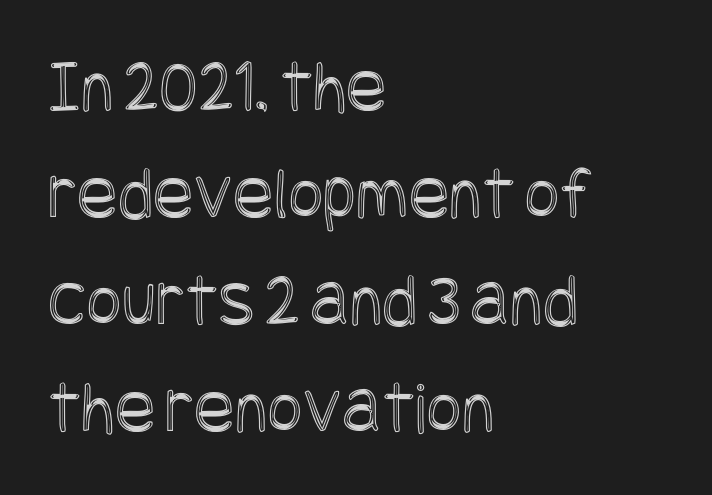
Q: Is the text italic (slanted)? A: No, it is upright.
Q: Is the text underlined? A: No.
Q: How is the paragraph aligned? A: Left-aligned.
Q: Is the spacing between letters normal or unusually wide? A: Normal.
Q: Is the spacing between lines tight, normal or loose? A: Normal.
Q: Width (condensed, normal, or wide)? A: Condensed.
Q: x-height? A: Large.
